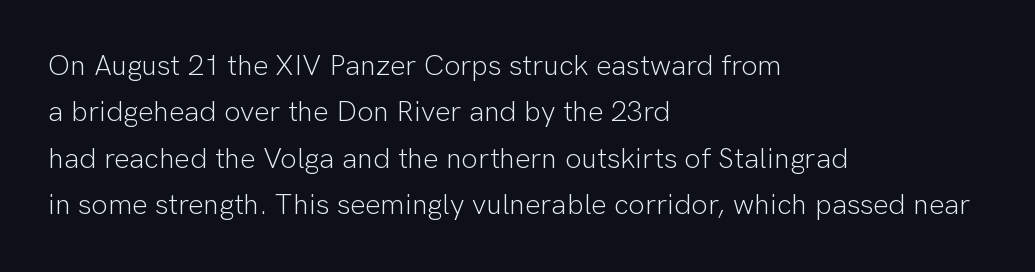
Is there any slant? The stems are plumb. You can tell from the bare stems that sans-serif type was used. How are the letters spaced? Ordinarily, with no added tracking. The line-height multiplier appears to be the usual default.
